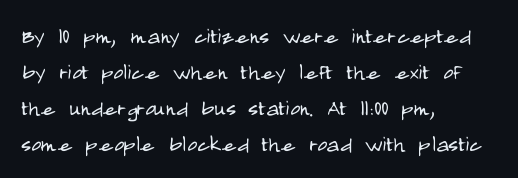
A clean baseline with only descenders dipping below it. The letters stand upright; this is a roman face. The letterforms sit shoulder to shoulder at normal distance. The compositor pushed each line to the left boundary.
